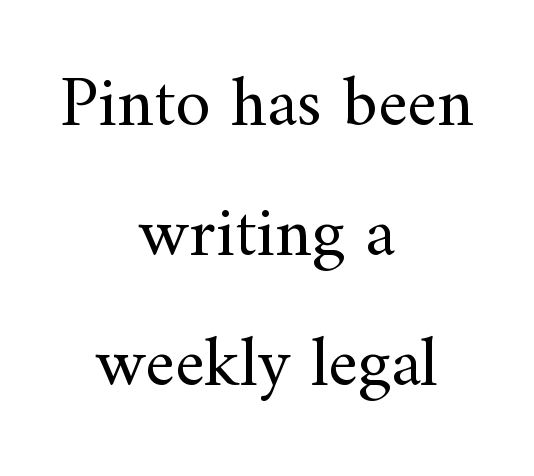
The image shows 71 px regular-weight serif type, upright; set centered, line spacing 1.83x, normal letter spacing, not underlined; medium stroke contrast and a small x-height.
